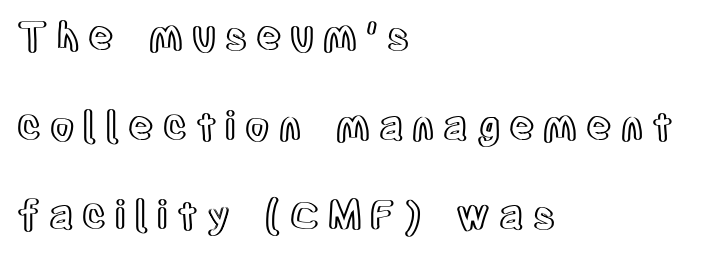
The image shows 39 px condensed type, upright; set left-aligned, loose line spacing (2.3x), unusually wide letter spacing (+0.23 em), not underlined; a large x-height.
